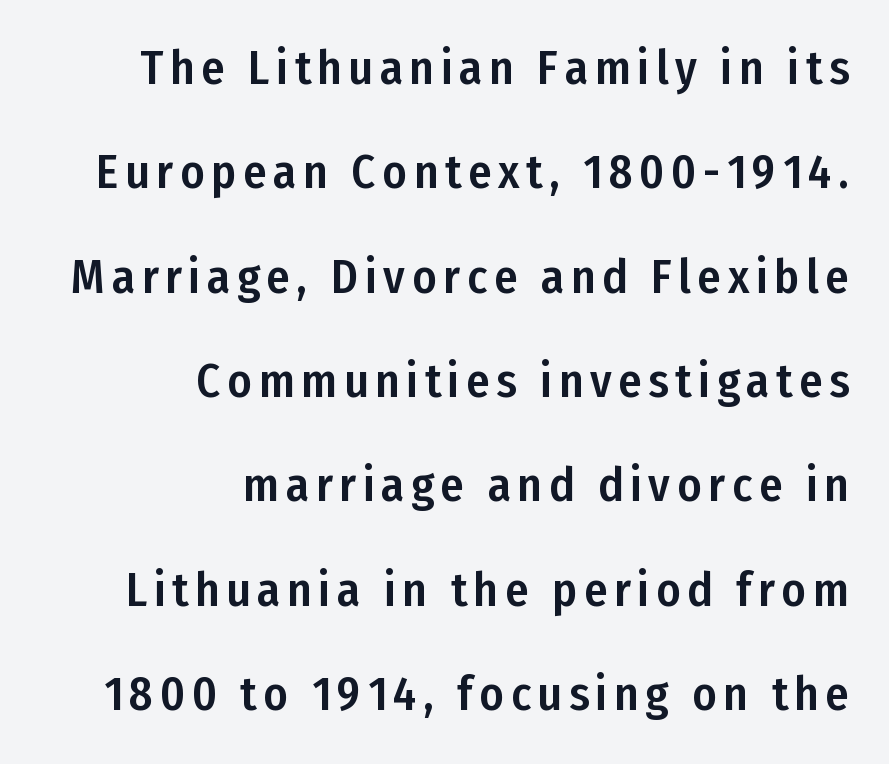
Q: Is the text italic (slanted)? A: No, it is upright.
Q: Is the typeface a serif or a sans-serif typeface? A: Sans-serif.
Q: Is the text underlined? A: No.
Q: How is the paragraph aligned? A: Right-aligned.
Q: Is the spacing between lines tight, normal or loose? A: Loose.
Q: Width (condensed, normal, or wide)? A: Condensed.
Q: Stroke contrast? A: Low.
Q: x-height? A: Medium.
Q: Monospaced? A: No.
